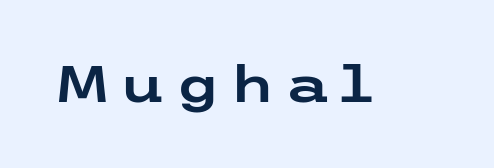
{"serif": "no", "italic": "no", "width": "wide", "stroke_contrast": "low", "x_height": "medium", "underline": "no", "letter_spacing": "wide", "letter_spacing_em": 0.2, "glyph_px": 51}
